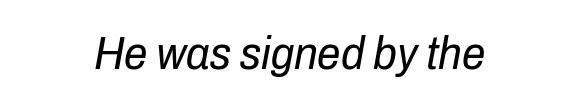
{"italic": "yes", "lean": "right", "slant_degrees": 10, "bold": "no", "weight": "regular", "width": "condensed", "stroke_contrast": "low", "x_height": "medium", "monospaced": "no", "underline": "no", "align": "center", "letter_spacing": "normal", "letter_spacing_em": 0.0, "glyph_px": 47}
